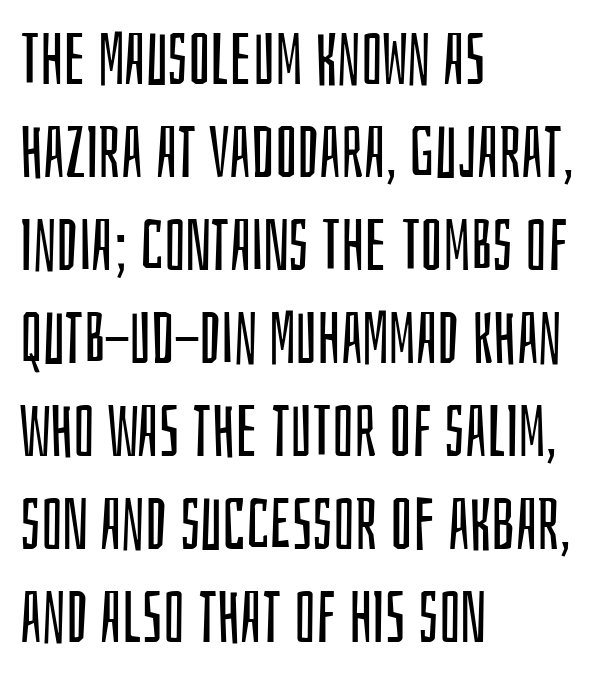
The image shows 71 px regular-weight, condensed sans-serif type, upright; set left-aligned, normal line spacing (1.31x), normal letter spacing, not underlined; low stroke contrast and a large x-height.
